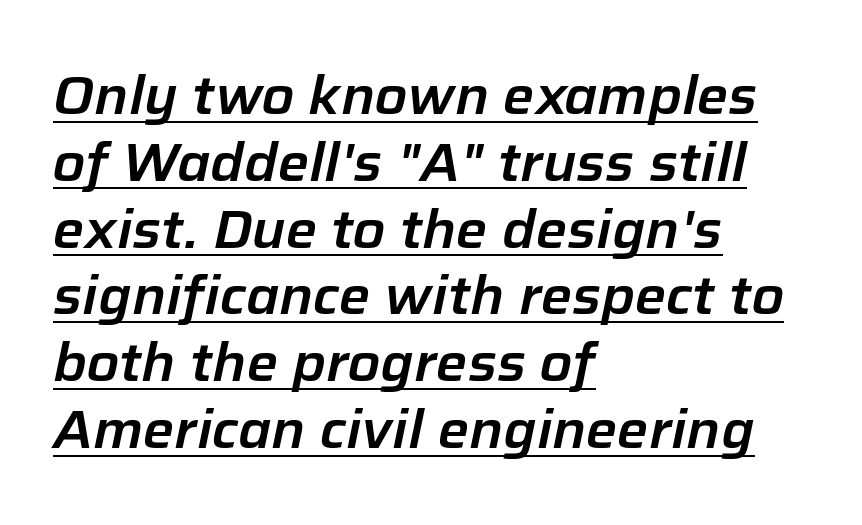
Q: Is the text italic (slanted)? A: Yes, it leans right by about 12 degrees.
Q: Is the text underlined? A: Yes.
Q: How is the paragraph aligned? A: Left-aligned.
Q: Is the spacing between letters normal or unusually wide? A: Normal.
Q: Is the spacing between lines tight, normal or loose? A: Normal.
Q: Width (condensed, normal, or wide)? A: Normal.
Q: Stroke contrast? A: Low.
Q: x-height? A: Medium.
Q: Monospaced? A: No.
